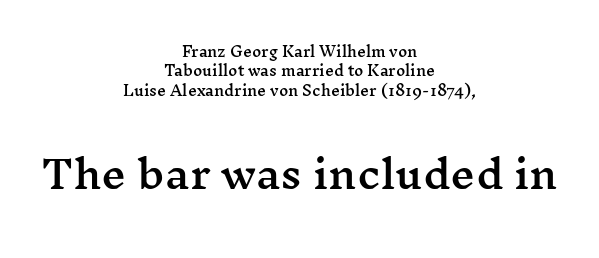
The image shows 39 px wide serif type, upright; set centered, normal line spacing (1.38x), normal letter spacing, not underlined; the second (bottom) block is 2.79x larger; medium stroke contrast and a medium x-height.
